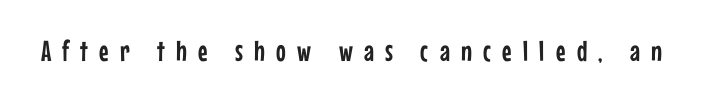
Q: Is the text italic (slanted)? A: No, it is upright.
Q: Is the typeface a serif or a sans-serif typeface? A: Sans-serif.
Q: Is the text underlined? A: No.
Q: Is the spacing between letters normal or unusually wide? A: Unusually wide.
Q: Width (condensed, normal, or wide)? A: Condensed.
Q: Stroke contrast? A: Low.
Q: x-height? A: Medium.
Q: Monospaced? A: No.
